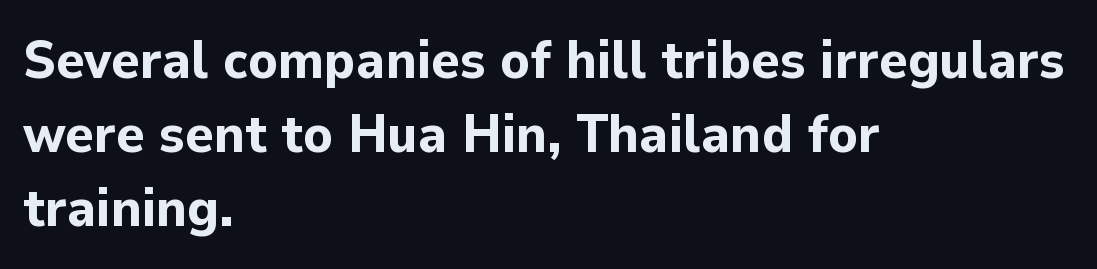
The image shows 54 px bold sans-serif type, upright; set left-aligned, normal line spacing (1.37x), normal letter spacing, not underlined; low stroke contrast and a medium x-height.
